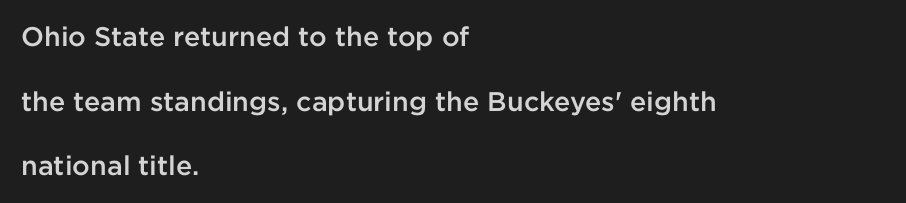
Underlining? Definitely not there. These lines stand farther apart than default settings would place them. In terms of letterspacing, this is plain default setting. How heavy is the stroke? Medium-heavy — a semibold, shy of bold.
